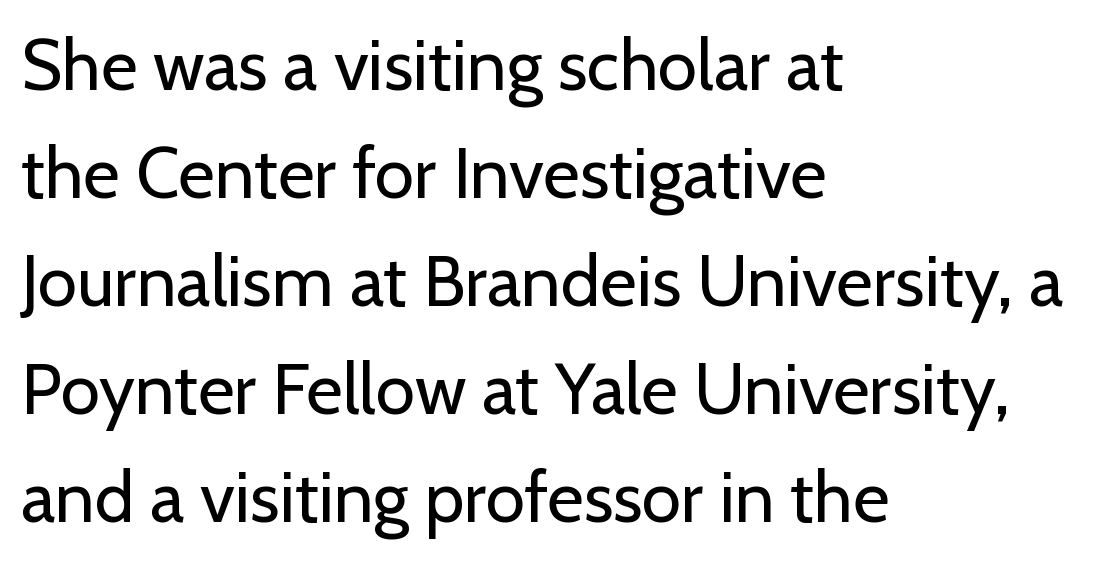
{"serif": "no", "italic": "no", "bold": "no", "weight": "regular", "width": "normal", "stroke_contrast": "low", "x_height": "medium", "monospaced": "no", "underline": "no", "align": "left", "line_spacing": "normal", "line_spacing_ratio": 1.52, "letter_spacing": "normal", "letter_spacing_em": 0.0, "glyph_px": 71}
